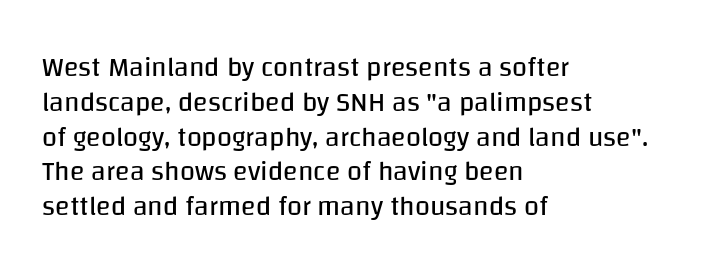
The image shows 27 px text type, upright; set left-aligned, normal line spacing (1.29x), normal letter spacing, not underlined.
